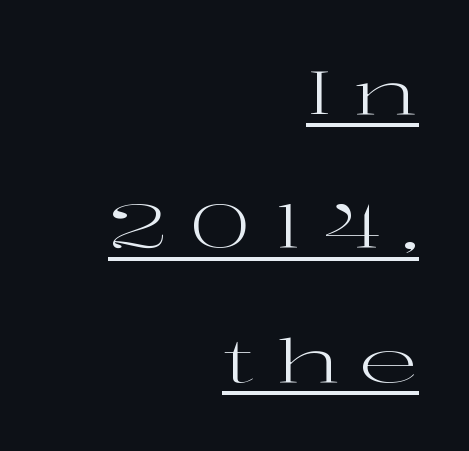
The image shows 60 px regular-weight, wide serif type, upright; set right-aligned, loose line spacing (2.23x), unusually wide letter spacing (+0.32 em), underlined; high stroke contrast and a medium x-height.
